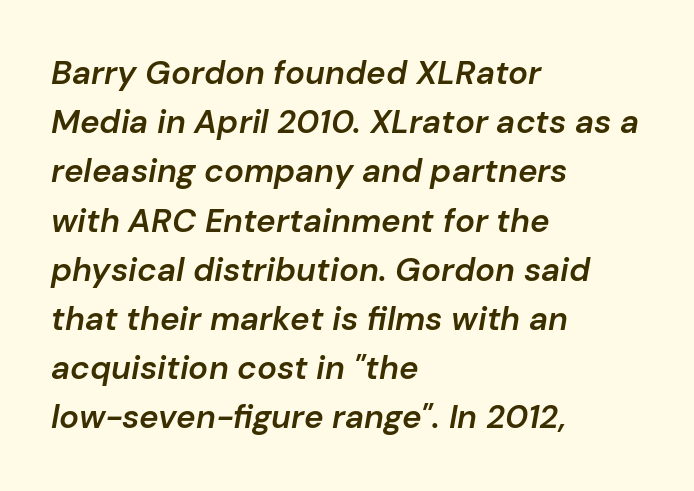
Q: Is the text bold? A: Semi-bold.
Q: Is the text italic (slanted)? A: Yes, it leans right by about 10 degrees.
Q: Is the text underlined? A: No.
Q: How is the paragraph aligned? A: Left-aligned.
Q: Is the spacing between letters normal or unusually wide? A: Normal.
Q: Is the spacing between lines tight, normal or loose? A: Normal.
Q: Width (condensed, normal, or wide)? A: Normal.
Q: Stroke contrast? A: Low.
Q: x-height? A: Medium.
Q: Monospaced? A: No.
